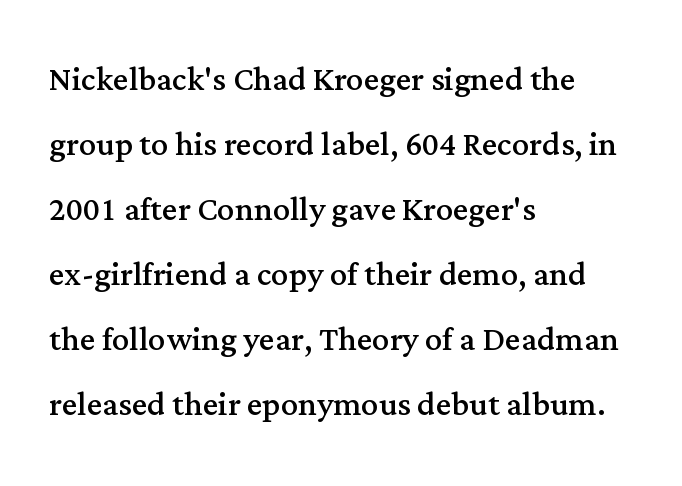
Q: Is the text bold? A: No.
Q: Is the text italic (slanted)? A: No, it is upright.
Q: Is the typeface a serif or a sans-serif typeface? A: Serif.
Q: Is the text underlined? A: No.
Q: How is the paragraph aligned? A: Left-aligned.
Q: Is the spacing between letters normal or unusually wide? A: Normal.
Q: Is the spacing between lines tight, normal or loose? A: Normal.
Q: Width (condensed, normal, or wide)? A: Normal.
Q: Stroke contrast? A: Medium.
Q: x-height? A: Medium.
Q: Monospaced? A: No.
